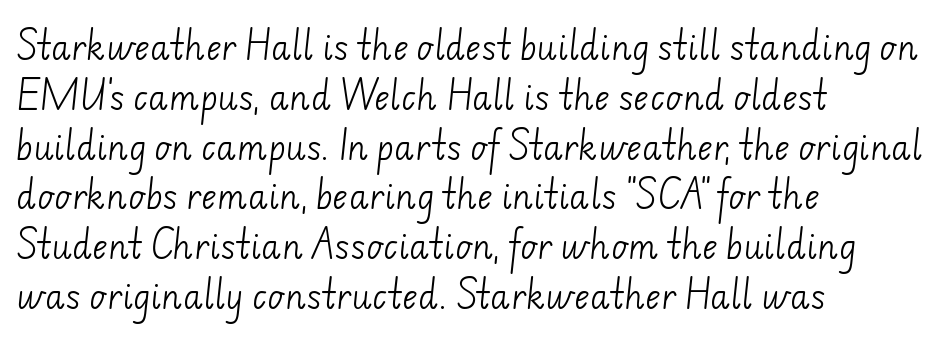
The image shows 33 px light sans-serif type; set left-aligned, normal line spacing (1.51x), normal letter spacing, not underlined; low stroke contrast and a small x-height.
